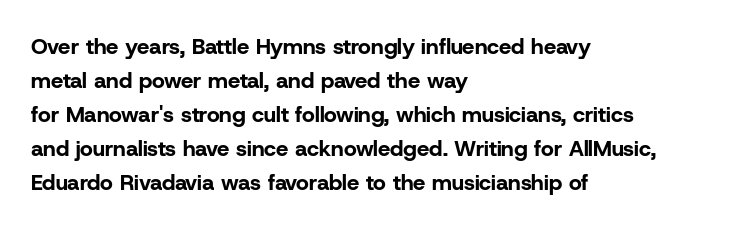
{"italic": "no", "bold": "yes", "underline": "no", "align": "left", "line_spacing": "normal", "line_spacing_ratio": 1.54, "letter_spacing": "normal", "letter_spacing_em": 0.0, "glyph_px": 22}
